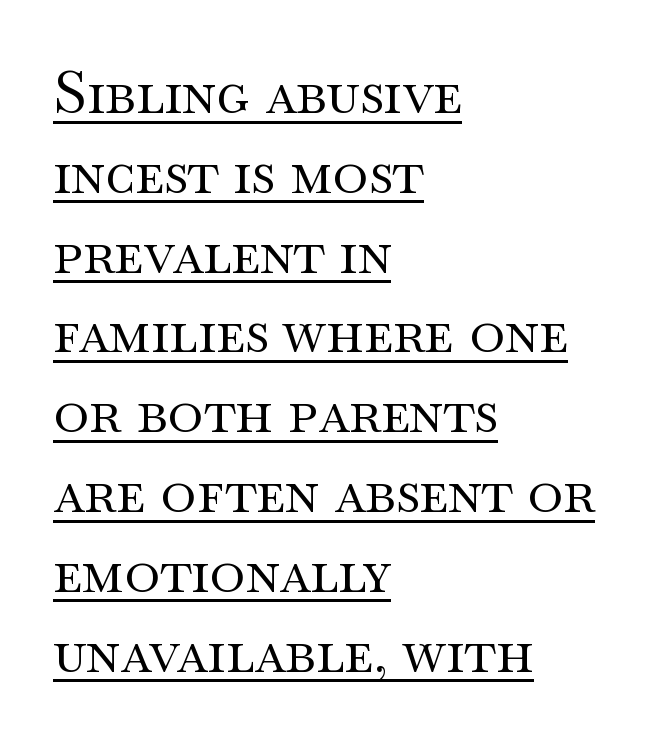
Q: Is the text bold? A: No.
Q: Is the text italic (slanted)? A: No, it is upright.
Q: Is the typeface a serif or a sans-serif typeface? A: Serif.
Q: Is the text underlined? A: Yes.
Q: How is the paragraph aligned? A: Left-aligned.
Q: Is the spacing between letters normal or unusually wide? A: Normal.
Q: Is the spacing between lines tight, normal or loose? A: Normal.
Q: Width (condensed, normal, or wide)? A: Wide.
Q: Stroke contrast? A: Medium.
Q: x-height? A: Small.
Q: Monospaced? A: No.
